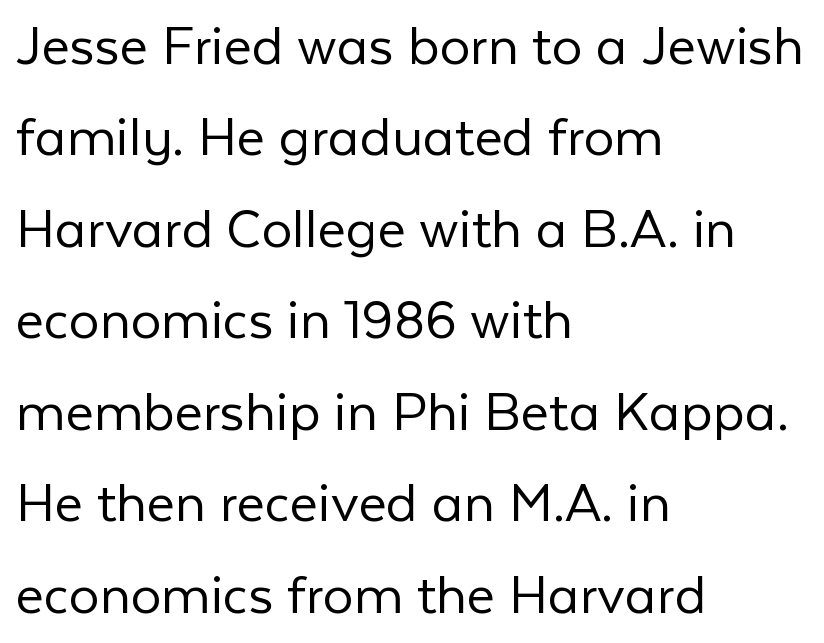
Q: Is the text bold? A: No.
Q: Is the text italic (slanted)? A: No, it is upright.
Q: Is the typeface a serif or a sans-serif typeface? A: Sans-serif.
Q: Is the text underlined? A: No.
Q: How is the paragraph aligned? A: Left-aligned.
Q: Is the spacing between letters normal or unusually wide? A: Normal.
Q: Is the spacing between lines tight, normal or loose? A: Normal.
Q: Width (condensed, normal, or wide)? A: Normal.
Q: Stroke contrast? A: Low.
Q: x-height? A: Medium.
Q: Monospaced? A: No.
